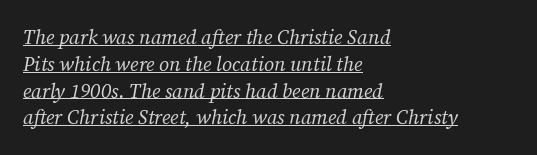
Q: Is the text bold? A: No.
Q: Is the text italic (slanted)? A: Yes, it leans right by about 12 degrees.
Q: Is the text underlined? A: Yes.
Q: How is the paragraph aligned? A: Left-aligned.
Q: Is the spacing between letters normal or unusually wide? A: Normal.
Q: Is the spacing between lines tight, normal or loose? A: Normal.
